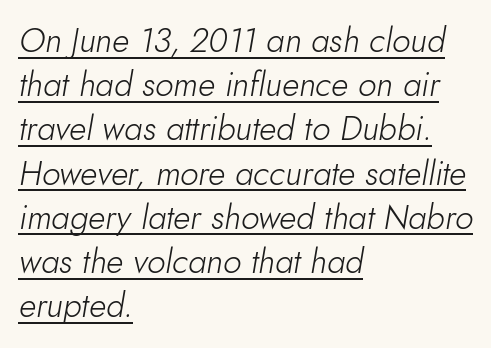
The image shows 33 px light type, italic (leaning right); set left-aligned, normal line spacing (1.34x), normal letter spacing, underlined; low stroke contrast and a small x-height.
